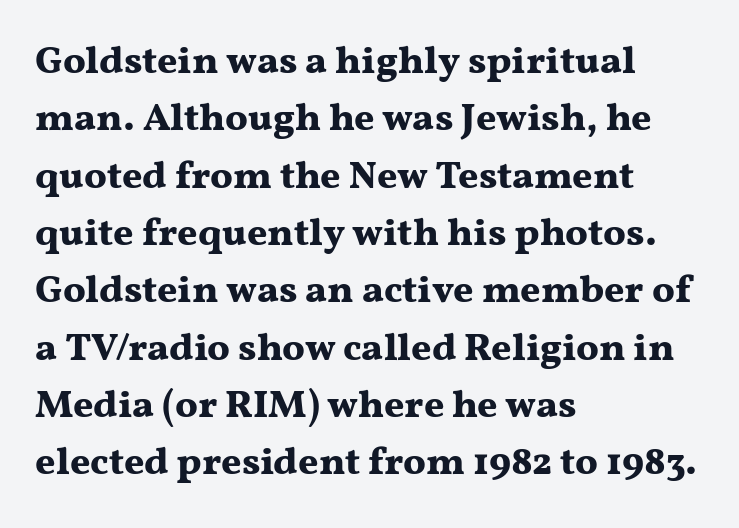
The image shows 39 px bold, wide serif type, upright; set left-aligned, normal line spacing (1.47x), normal letter spacing, not underlined; medium stroke contrast and a medium x-height.
